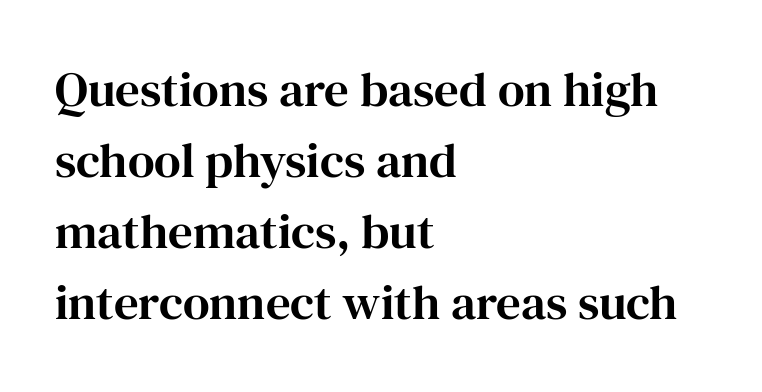
Q: Is the text italic (slanted)? A: No, it is upright.
Q: Is the typeface a serif or a sans-serif typeface? A: Serif.
Q: Is the text underlined? A: No.
Q: How is the paragraph aligned? A: Left-aligned.
Q: Is the spacing between letters normal or unusually wide? A: Normal.
Q: Is the spacing between lines tight, normal or loose? A: Normal.
Q: Width (condensed, normal, or wide)? A: Normal.
Q: Stroke contrast? A: High.
Q: x-height? A: Medium.
Q: Monospaced? A: No.
